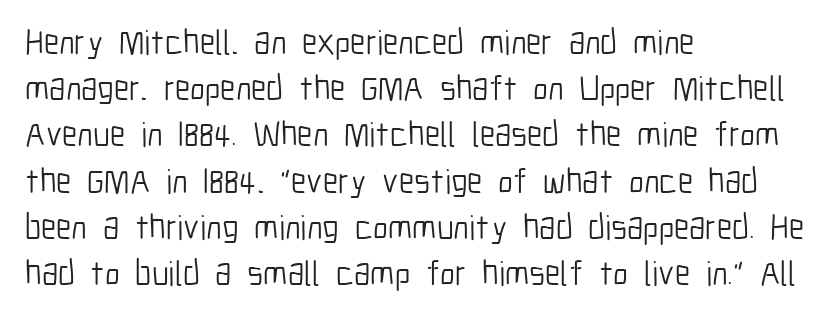
{"serif": "no", "italic": "no", "bold": "no", "weight": "light", "width": "condensed", "stroke_contrast": "low", "x_height": "medium", "monospaced": "no", "underline": "no", "align": "left", "line_spacing": "normal", "line_spacing_ratio": 1.32, "letter_spacing": "normal", "letter_spacing_em": 0.0, "glyph_px": 35}
